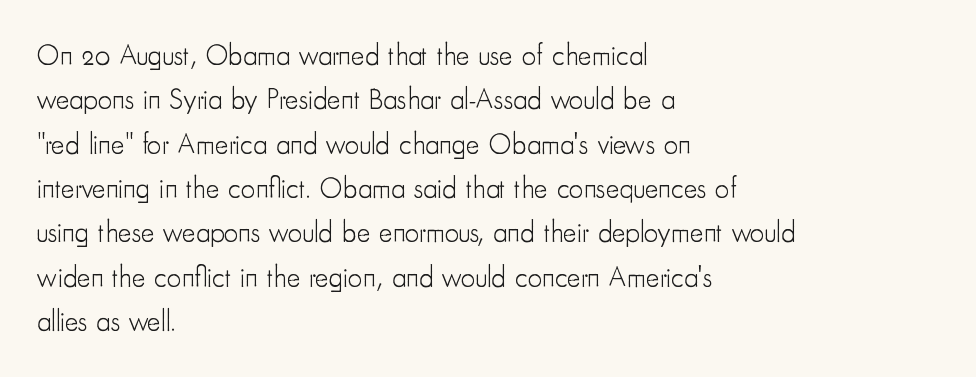
This reads as an unemphasized weight, regular at the heaviest. Just letters on the line, the space beneath them empty. Horizontal alignment here is leftward, the default for most running prose. Think of a printed novel: that variable character pitch is what you see here.
